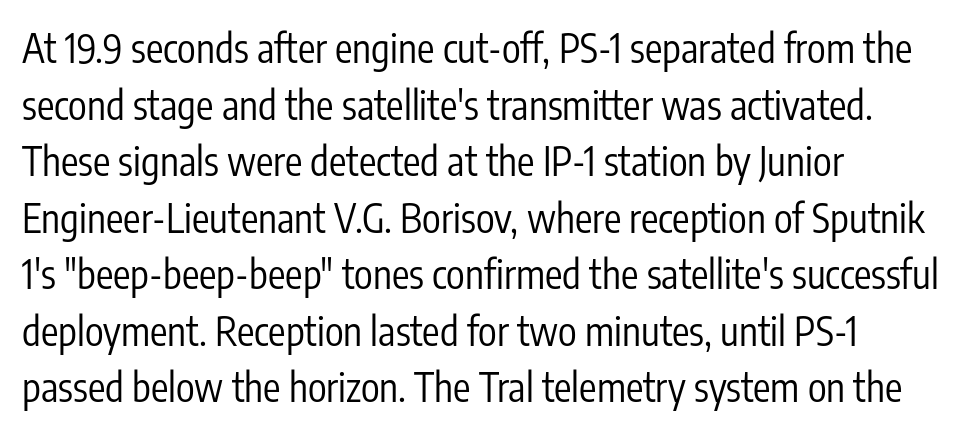
The image shows 39 px regular-weight, condensed sans-serif type, upright; set left-aligned, normal line spacing (1.45x), normal letter spacing, not underlined; low stroke contrast and a medium x-height.
